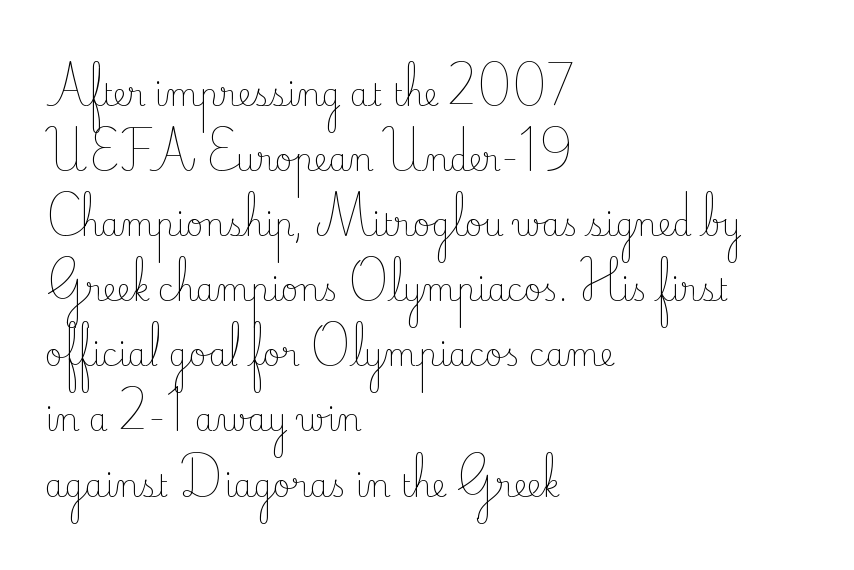
{"serif": "yes", "italic": "no", "bold": "no", "weight": "light", "width": "normal", "stroke_contrast": "low", "x_height": "small", "monospaced": "no", "underline": "no", "align": "left", "line_spacing": "loose", "line_spacing_ratio": 2.1, "letter_spacing": "normal", "letter_spacing_em": 0.0, "glyph_px": 31}
